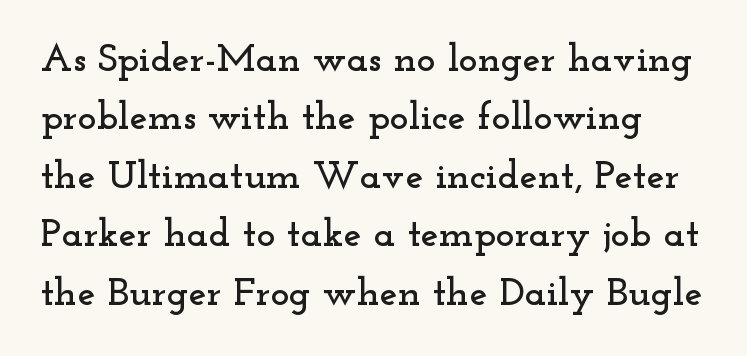
Vertical spacing — default. This rendering leaves character spacing at its baseline value. Only glyphs here, with clear space below each row. The letters advance in unequal steps, a hallmark of proportional type.
